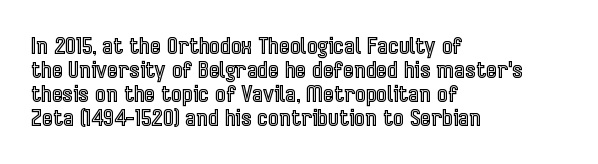
Q: Is the text italic (slanted)? A: No, it is upright.
Q: Is the text underlined? A: No.
Q: How is the paragraph aligned? A: Left-aligned.
Q: Is the spacing between letters normal or unusually wide? A: Normal.
Q: Is the spacing between lines tight, normal or loose? A: Tight.
